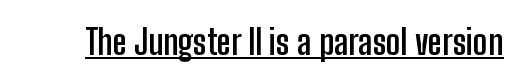
The image shows 35 px semibold, condensed sans-serif type, upright; set normal letter spacing, underlined; low stroke contrast and a medium x-height.
